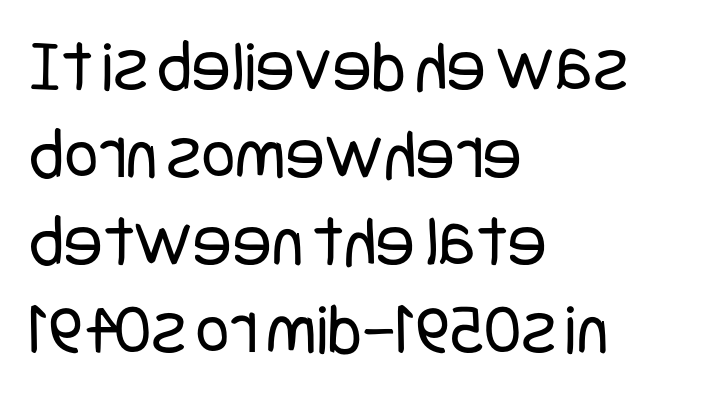
{"serif": "no", "italic": "no", "bold": "no", "weight": "regular", "width": "condensed", "stroke_contrast": "low", "x_height": "large", "underline": "no", "align": "left", "line_spacing_ratio": 1.2, "letter_spacing": "normal", "letter_spacing_em": 0.0, "glyph_px": 73}
